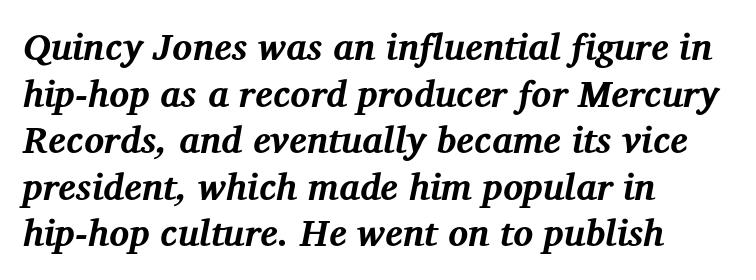
The image shows 37 px bold serif type, italic (leaning right); set left-aligned, normal line spacing (1.26x), normal letter spacing, not underlined; medium stroke contrast and a medium x-height.
